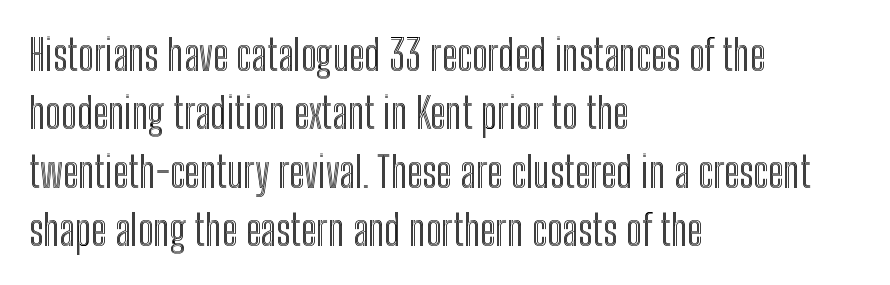
Q: Is the text italic (slanted)? A: No, it is upright.
Q: Is the text underlined? A: No.
Q: How is the paragraph aligned? A: Left-aligned.
Q: Is the spacing between letters normal or unusually wide? A: Normal.
Q: Is the spacing between lines tight, normal or loose? A: Normal.
Q: Width (condensed, normal, or wide)? A: Condensed.
Q: x-height? A: Medium.
Q: Monospaced? A: No.
